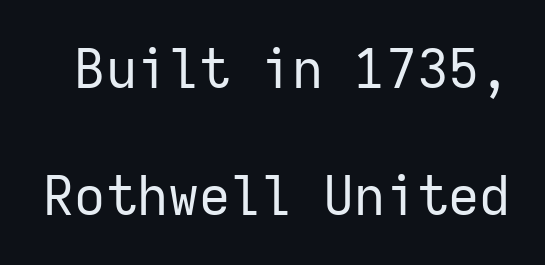
{"serif": "no", "italic": "no", "bold": "no", "weight": "regular", "width": "normal", "stroke_contrast": "low", "x_height": "medium", "monospaced": "yes", "underline": "no", "line_spacing": "loose", "line_spacing_ratio": 2.35, "letter_spacing": "normal", "letter_spacing_em": 0.0, "glyph_px": 54}
